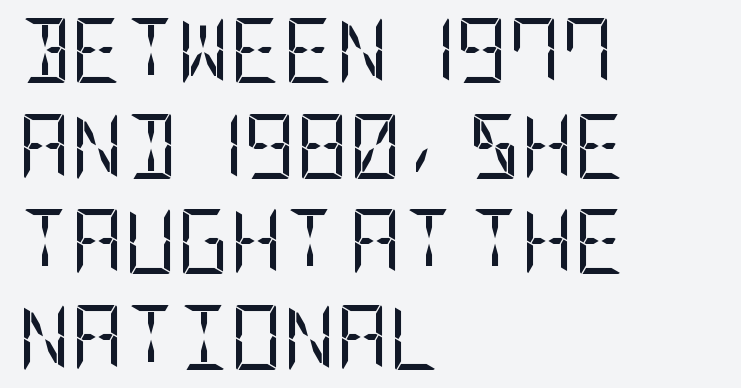
{"serif": "no", "italic": "no", "bold": "no", "weight": "regular", "width": "condensed", "stroke_contrast": "low", "x_height": "large", "underline": "no", "align": "left", "line_spacing": "normal", "line_spacing_ratio": 1.47, "letter_spacing": "normal", "letter_spacing_em": 0.0, "glyph_px": 65}
